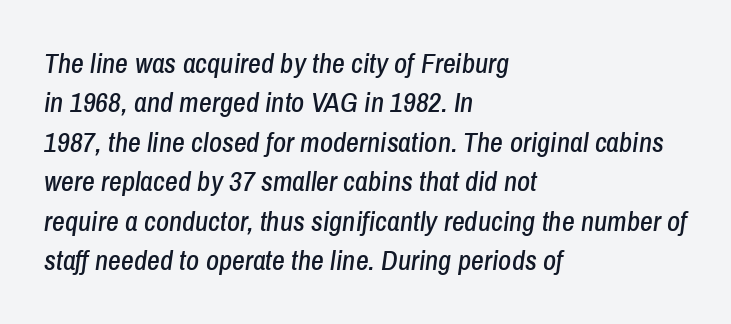
The image shows 28 px condensed type, italic (leaning right); set left-aligned, normal line spacing (1.41x), normal letter spacing, not underlined; low stroke contrast and a medium x-height.
